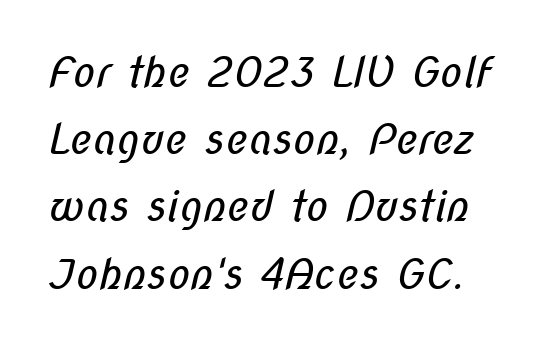
The image shows 42 px regular-weight, condensed sans-serif type; set normal line spacing (1.6x), normal letter spacing, not underlined; low stroke contrast and a medium x-height.
